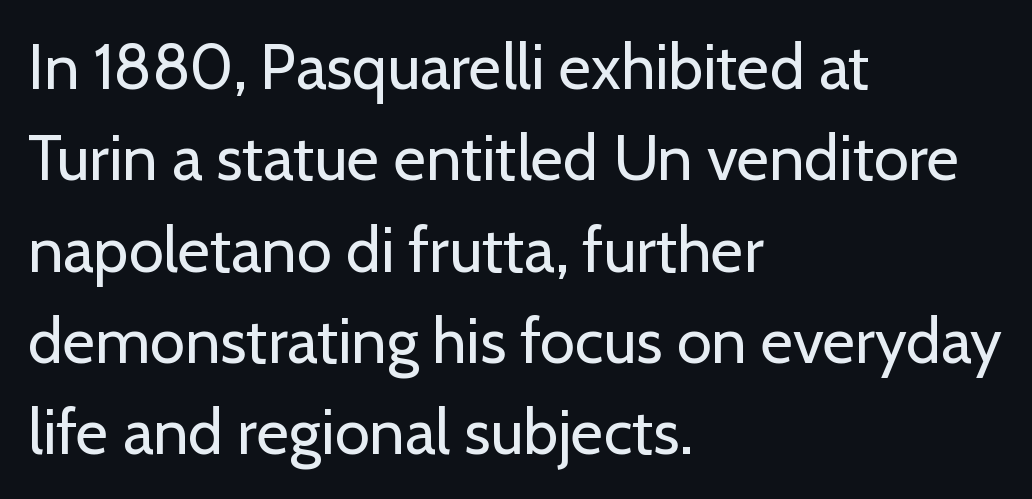
{"serif": "no", "italic": "no", "bold": "no", "weight": "regular", "width": "normal", "stroke_contrast": "low", "x_height": "medium", "monospaced": "no", "underline": "no", "align": "left", "line_spacing": "normal", "line_spacing_ratio": 1.45, "letter_spacing": "normal", "letter_spacing_em": 0.0, "glyph_px": 63}
